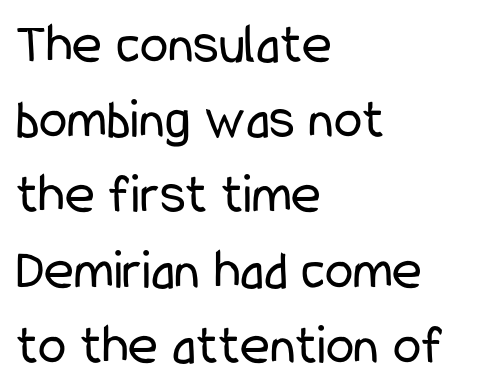
Q: Is the text bold? A: No.
Q: Is the text italic (slanted)? A: No, it is upright.
Q: Is the typeface a serif or a sans-serif typeface? A: Sans-serif.
Q: Is the text underlined? A: No.
Q: How is the paragraph aligned? A: Left-aligned.
Q: Is the spacing between letters normal or unusually wide? A: Normal.
Q: Is the spacing between lines tight, normal or loose? A: Normal.
Q: Width (condensed, normal, or wide)? A: Condensed.
Q: Stroke contrast? A: Low.
Q: x-height? A: Medium.
Q: Monospaced? A: No.
